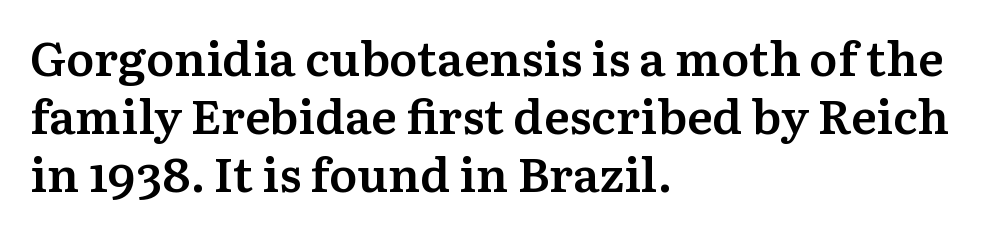
Notice the strokes are somewhat thickened but not fully heavy: this is a semibold. Each letter's strokes conclude with small projecting serifs. Look at the tracking — it's just the regular setting, nothing added. The typography opts for an upright posture over an oblique one. Words float on clear page, feet unadorned.
